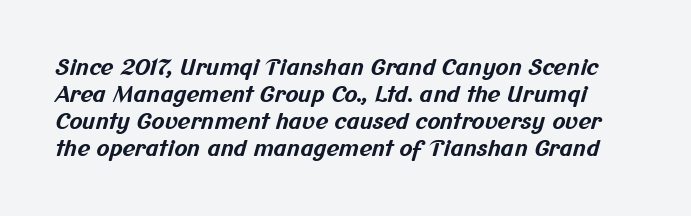
Q: Is the text bold? A: Yes.
Q: Is the text underlined? A: No.
Q: Is the spacing between letters normal or unusually wide? A: Normal.
